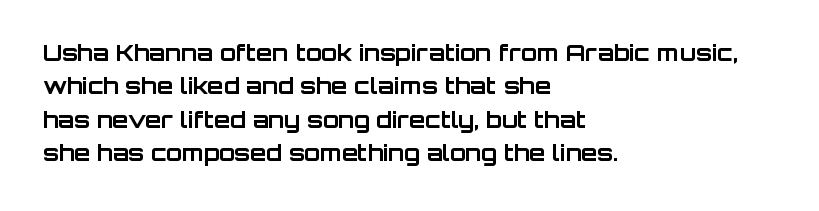
The image shows 23 px bold type, upright; set left-aligned, normal line spacing (1.45x), normal letter spacing, not underlined.
